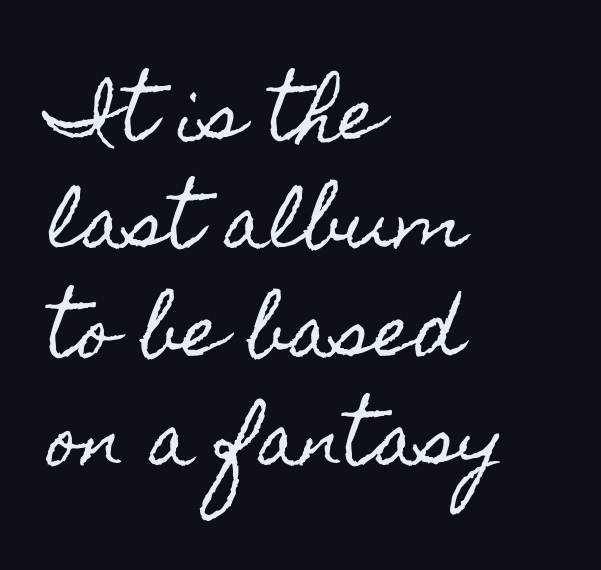
The image shows 69 px condensed type; set left-aligned, normal line spacing (1.57x), normal letter spacing, not underlined; a small x-height.
